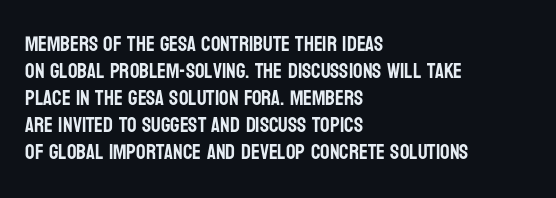
The letters stand straight up with perfectly vertical stems. Tracking here is standard; glyphs follow each other at the usual distance. Whoever set this chose a conventional vertical rhythm. The paragraph has a hard left edge and a soft right edge. Has an underline been added? It has not.
